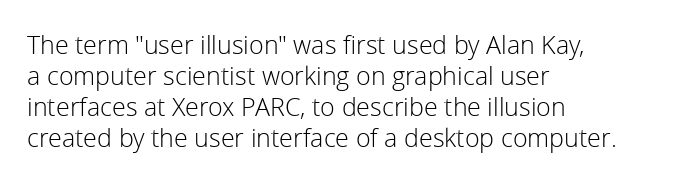
The image shows 25 px text type, upright; set left-aligned, line spacing 1.24x, normal letter spacing, not underlined.
